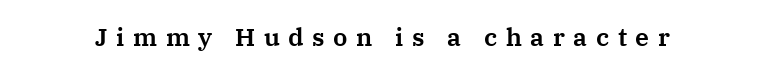
Does the lettering tilt? It doesn't — this is upright. Quick note: underline off. Is the letter spacing exaggerated? Yes — the characters are pushed far apart.
